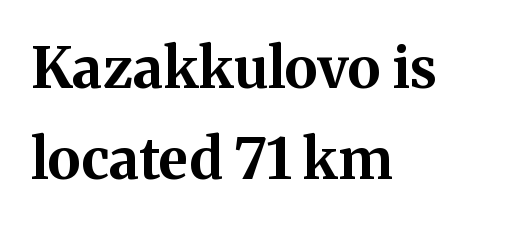
{"serif": "yes", "italic": "no", "bold": "yes", "weight": "bold", "width": "normal", "stroke_contrast": "medium", "x_height": "medium", "monospaced": "no", "underline": "no", "align": "left", "line_spacing": "normal", "line_spacing_ratio": 1.59, "letter_spacing": "normal", "letter_spacing_em": 0.0, "glyph_px": 57}
